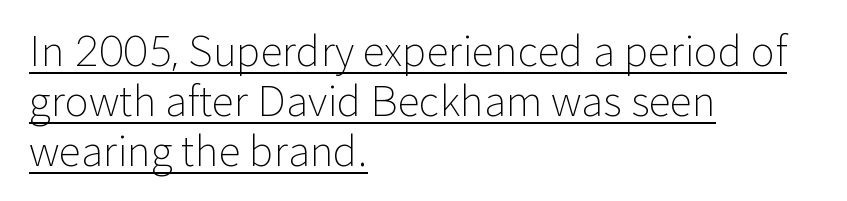
The image shows 41 px light sans-serif type, upright; set left-aligned, line spacing 1.22x, normal letter spacing, underlined; low stroke contrast and a medium x-height.
